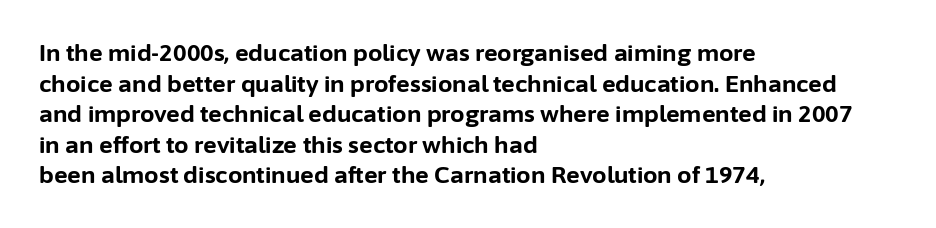
{"italic": "no", "bold": "yes", "underline": "no", "align": "left", "line_spacing": "normal", "line_spacing_ratio": 1.33, "letter_spacing": "normal", "letter_spacing_em": 0.0, "glyph_px": 23}
